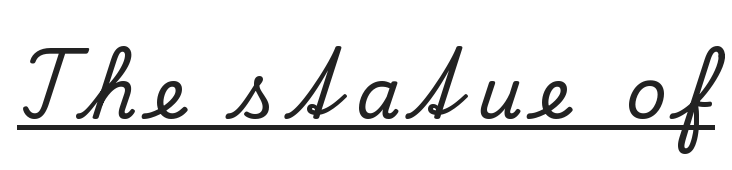
{"serif": "yes", "width": "normal", "stroke_contrast": "low", "x_height": "small", "monospaced": "no", "underline": "yes", "letter_spacing": "wide", "letter_spacing_em": 0.23, "glyph_px": 71}
